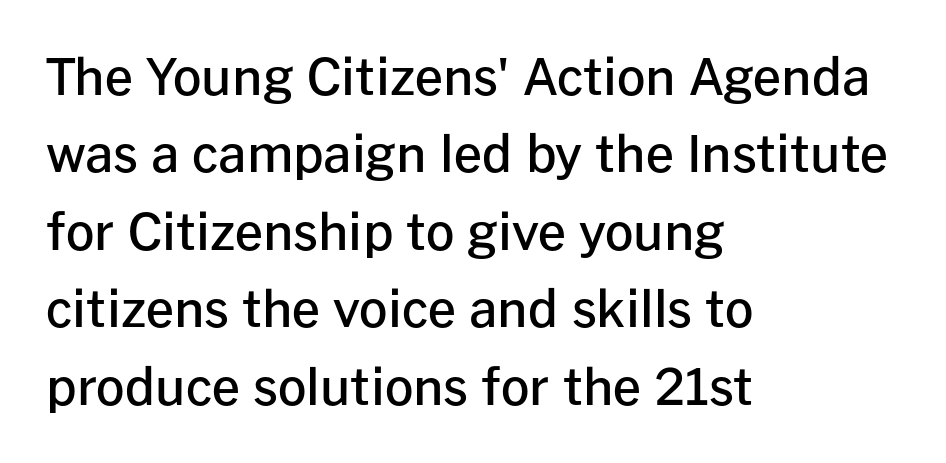
Just letters on the line, the space beneath them empty. You could not count columns in this text — the font is proportionally spaced. Each line starts at the same left margin while the right side varies. Examine the stroke ends and you'll find no serifs. Nobody touched the tracking dial on this one. Style check: upright.
